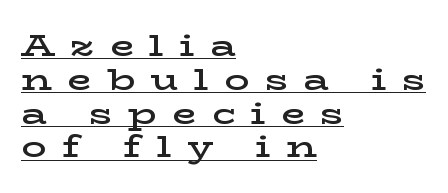
Q: Is the text bold? A: Semi-bold.
Q: Is the text italic (slanted)? A: No, it is upright.
Q: Is the typeface a serif or a sans-serif typeface? A: Serif.
Q: Is the text underlined? A: Yes.
Q: How is the paragraph aligned? A: Left-aligned.
Q: Is the spacing between letters normal or unusually wide? A: Unusually wide.
Q: Is the spacing between lines tight, normal or loose? A: Tight.
Q: Width (condensed, normal, or wide)? A: Wide.
Q: Stroke contrast? A: Low.
Q: x-height? A: Medium.
Q: Monospaced? A: No.
